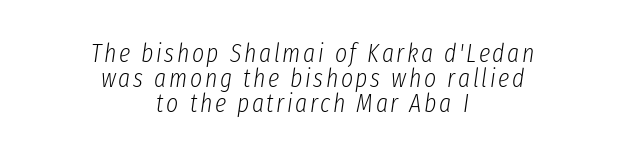
{"italic": "yes", "lean": "right", "slant_degrees": 8, "bold": "no", "underline": "no", "align": "center", "line_spacing": "tight", "line_spacing_ratio": 0.96, "glyph_px": 26}
